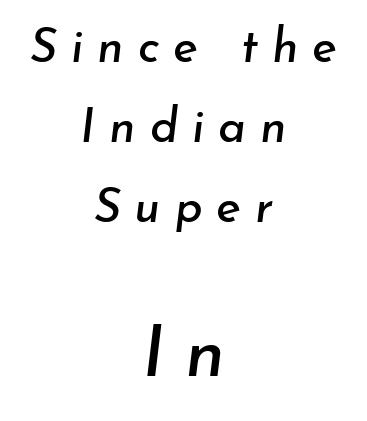
Display-style spreading of the glyphs; the letterfit is very open. The passage is arranged like a title page — every line centered. The emphasis by scale lands on block number two, below. A typesetter would mark this as italic. The passage shown is typed in a proportional face where columns would drift.
